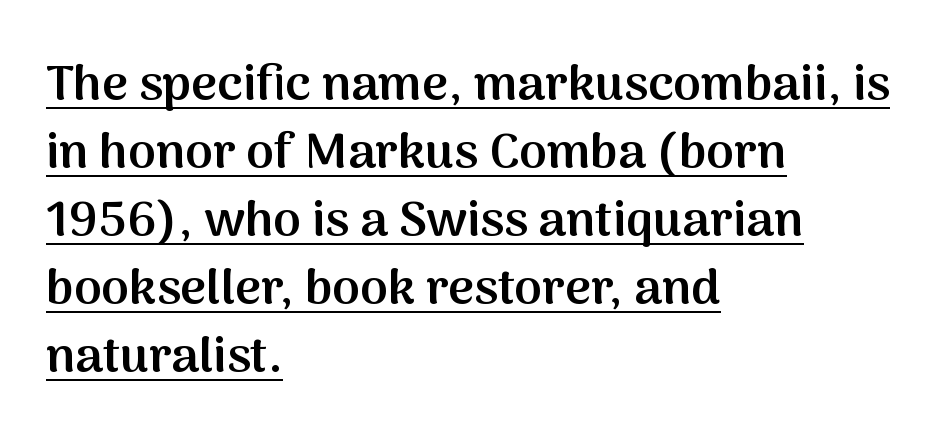
The image shows 50 px semibold sans-serif type, upright; set left-aligned, normal line spacing (1.36x), normal letter spacing, underlined; medium stroke contrast and a medium x-height.
